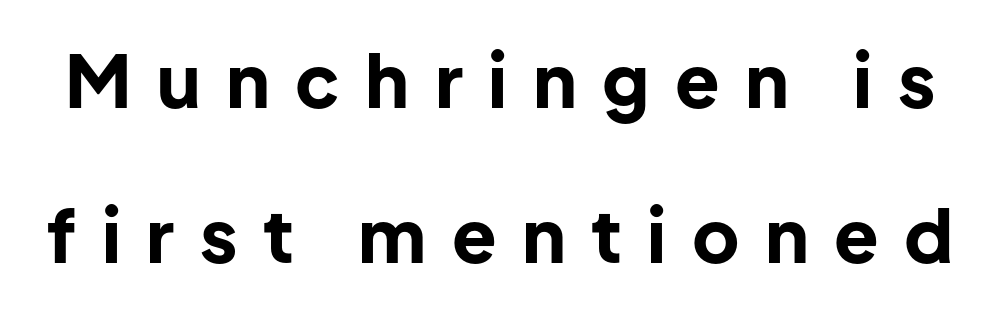
Every stem runs plumb, perpendicular to the baseline. The rendering uses a large line-height, opening up the rows. Spacing verdict: proportional, widths tailored to each character. The specimen omits any rule beneath the text block's lines. Compared with typical body copy, the letter spacing here is much looser. Are there feet on the stems? There aren't — it's a sans.
